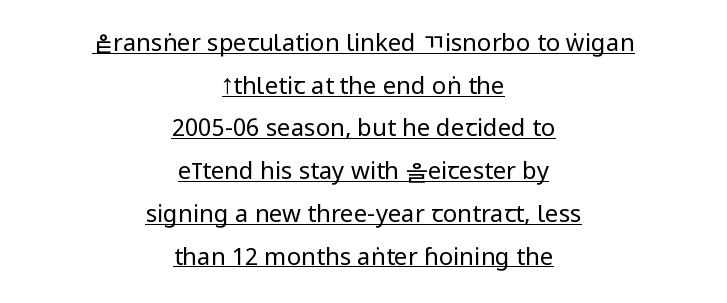
The image shows 24 px text type, upright; set centered, line spacing 1.78x, normal letter spacing, underlined.
